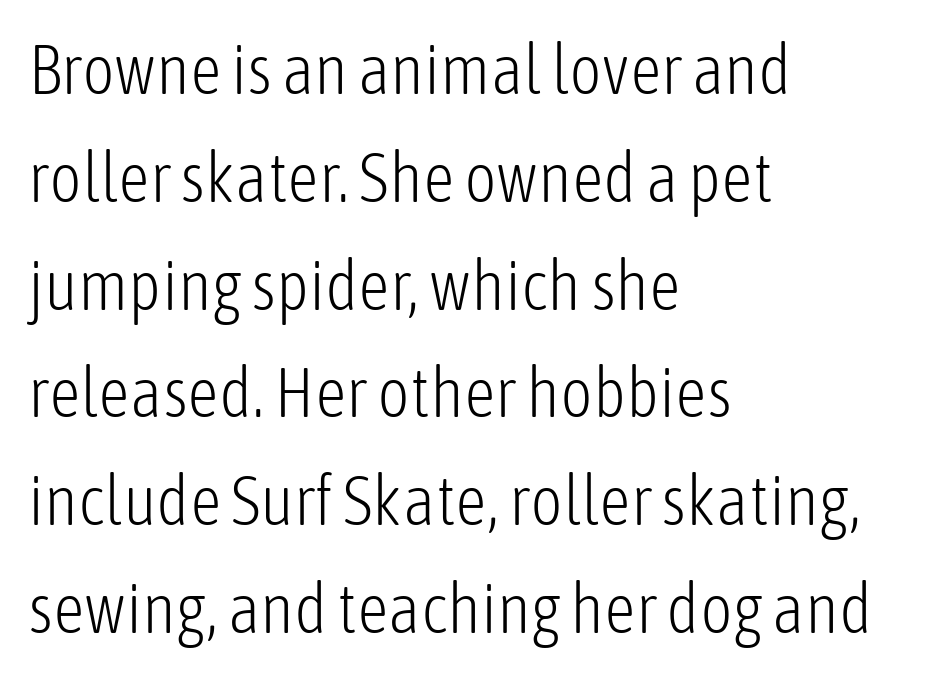
Serif or sans? Sans — the stroke terminals are bare. The face looks like a standard text weight, possibly lighter. The compositor pushed each line to the left boundary. Varying glyph widths throughout — classic text-font behaviour. The baseline area is clear.
